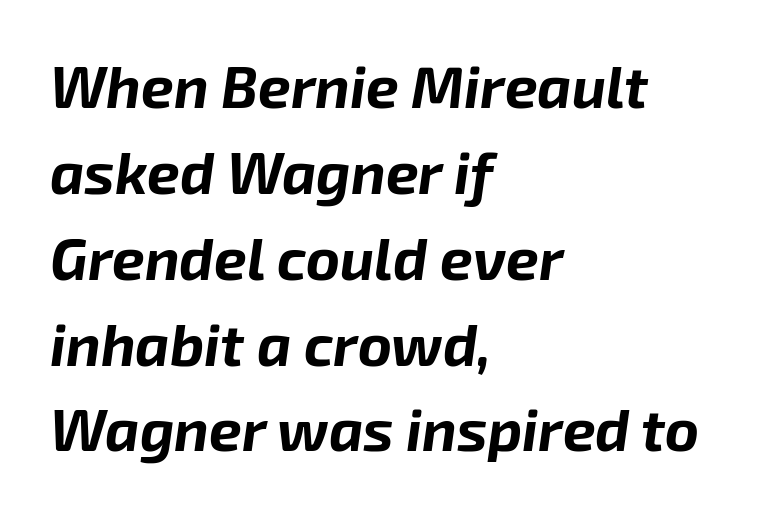
Q: Is the text bold? A: Yes.
Q: Is the text italic (slanted)? A: Yes, it leans right by about 8 degrees.
Q: Is the text underlined? A: No.
Q: How is the paragraph aligned? A: Left-aligned.
Q: Is the spacing between letters normal or unusually wide? A: Normal.
Q: Is the spacing between lines tight, normal or loose? A: Normal.
Q: Width (condensed, normal, or wide)? A: Normal.
Q: Stroke contrast? A: Low.
Q: x-height? A: Medium.
Q: Monospaced? A: No.
